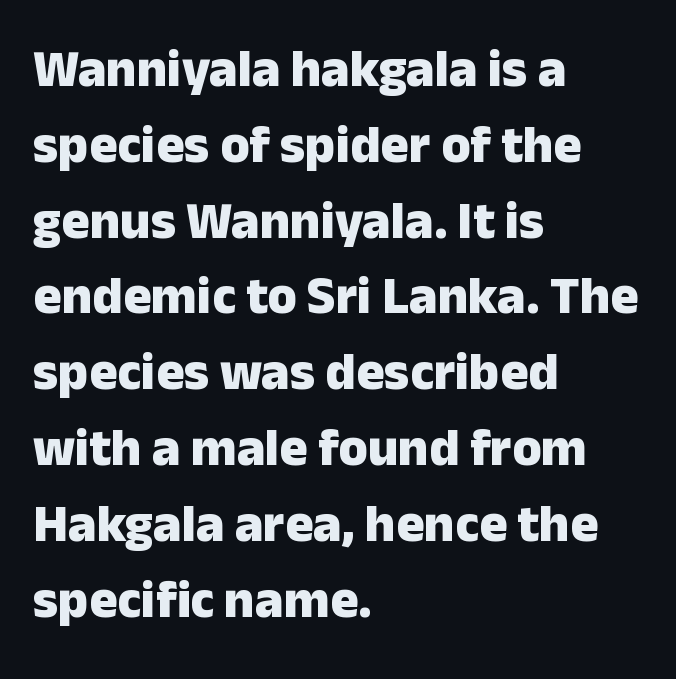
As a designer I'd log this as weight 700, bold. The words here are not underlined. In terms of leading, this rendering sits right in the middle. Inter-character spacing is left at the font's built-in metrics. The specimen reads as upright at a glance. The passage shown is typeset with a sans-serif family.
